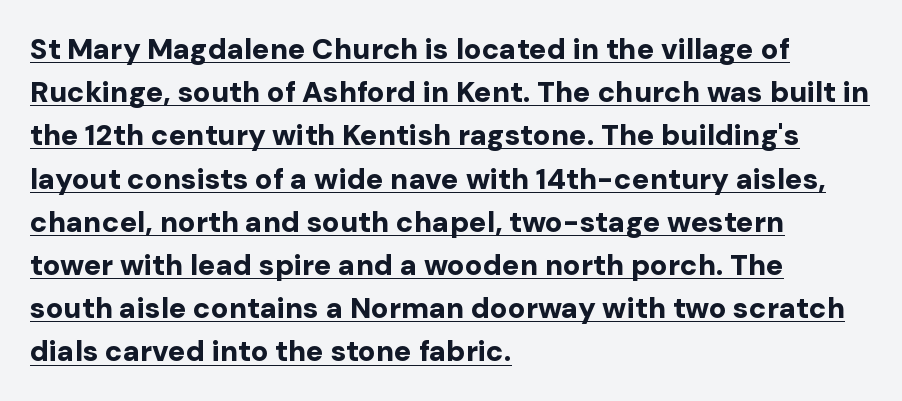
{"serif": "no", "italic": "no", "bold": "yes", "weight": "bold", "width": "normal", "stroke_contrast": "low", "x_height": "medium", "monospaced": "no", "underline": "yes", "align": "left", "line_spacing": "normal", "line_spacing_ratio": 1.49, "letter_spacing": "normal", "letter_spacing_em": 0.0, "glyph_px": 29}
